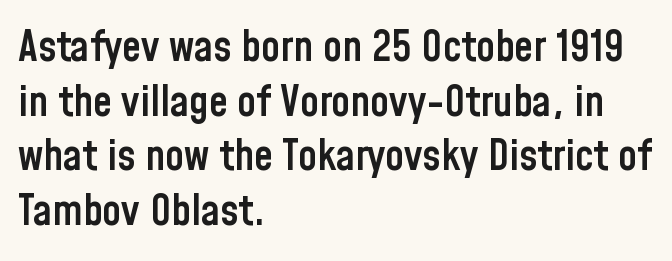
Q: Is the text bold? A: Semi-bold.
Q: Is the text italic (slanted)? A: No, it is upright.
Q: Is the typeface a serif or a sans-serif typeface? A: Sans-serif.
Q: Is the text underlined? A: No.
Q: How is the paragraph aligned? A: Left-aligned.
Q: Is the spacing between letters normal or unusually wide? A: Normal.
Q: Is the spacing between lines tight, normal or loose? A: Normal.
Q: Width (condensed, normal, or wide)? A: Condensed.
Q: Stroke contrast? A: Low.
Q: x-height? A: Medium.
Q: Monospaced? A: No.
